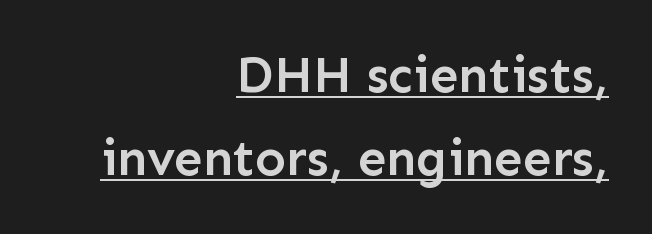
Is there an underline? Yes — a line sits under the letters. Nope, no serifs anywhere on these letters. No extra tracking has been applied to these lines. Layout note: lines flush right. Posture: vertical.
